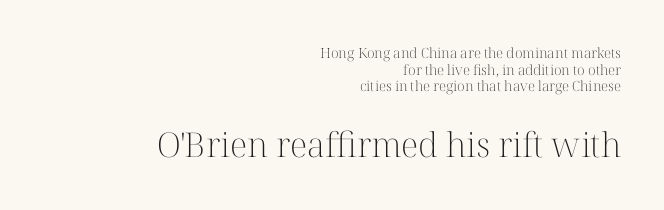
Compared with a flush-left layout, this one pins lines to the opposite, right side. It's the straight-up-and-down kind of type. Stroke terminals: seriffed. This sample has the flowing, uneven cadence of proportional lettering. A quiet, ordinary-to-light weight characterises the typeface.
